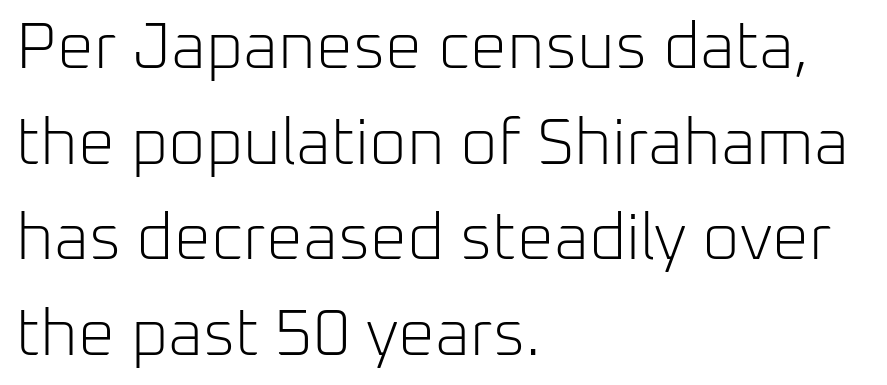
{"serif": "no", "italic": "no", "bold": "no", "weight": "light", "width": "normal", "stroke_contrast": "low", "x_height": "medium", "monospaced": "no", "underline": "no", "align": "left", "line_spacing": "normal", "line_spacing_ratio": 1.47, "letter_spacing": "normal", "letter_spacing_em": 0.0, "glyph_px": 65}
